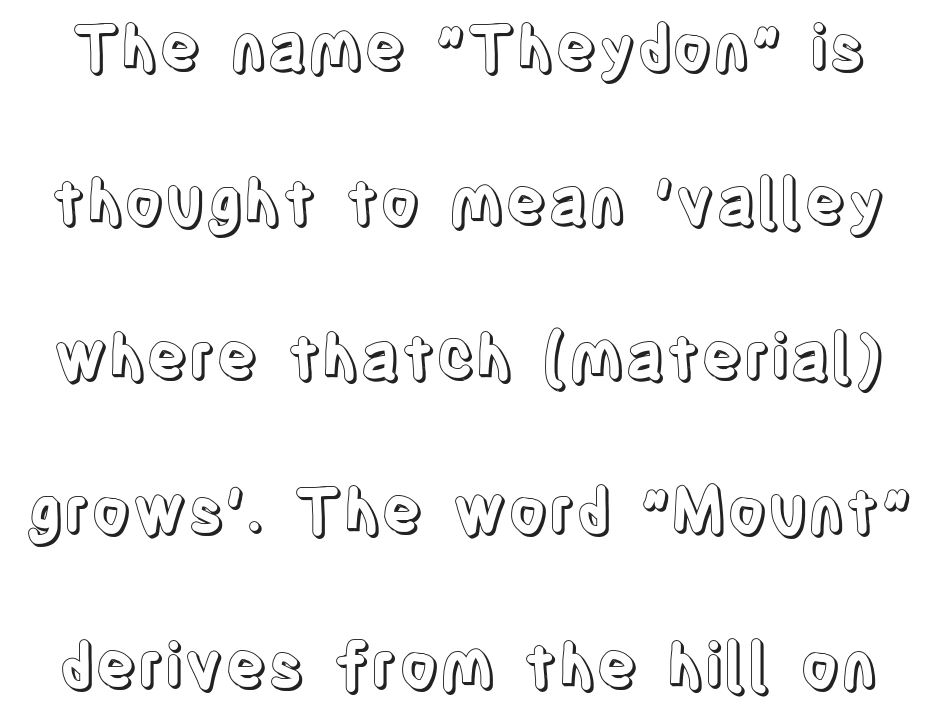
Compared with typical body copy, the letter spacing here is the same. Underline: absent. If you measured baseline to baseline, you'd find a long distance. Looks like regular typesetting: each glyph gets only the width it needs.
